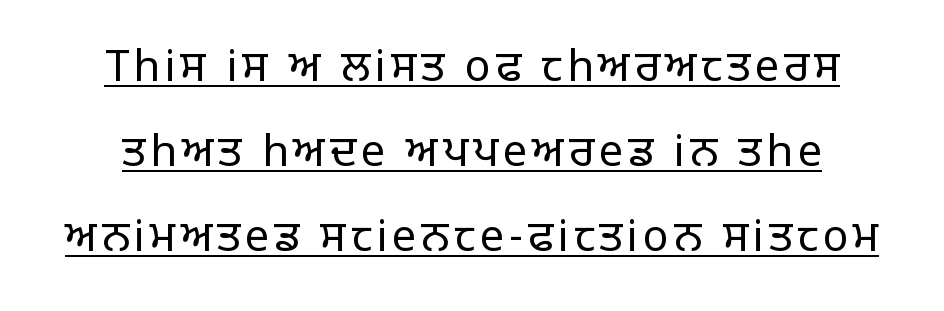
The image shows 43 px regular-weight sans-serif type, upright; set loose line spacing (1.98x), underlined; low stroke contrast and a large x-height.
